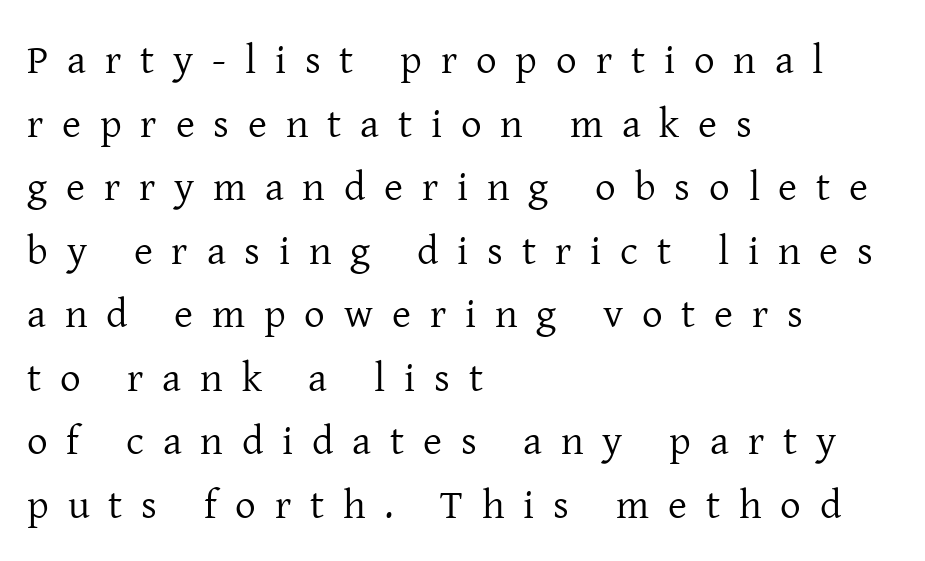
Q: Is the text bold? A: No.
Q: Is the text italic (slanted)? A: No, it is upright.
Q: Is the typeface a serif or a sans-serif typeface? A: Serif.
Q: Is the text underlined? A: No.
Q: How is the paragraph aligned? A: Left-aligned.
Q: Is the spacing between letters normal or unusually wide? A: Unusually wide.
Q: Is the spacing between lines tight, normal or loose? A: Normal.
Q: Width (condensed, normal, or wide)? A: Normal.
Q: Stroke contrast? A: Low.
Q: x-height? A: Medium.
Q: Monospaced? A: No.
